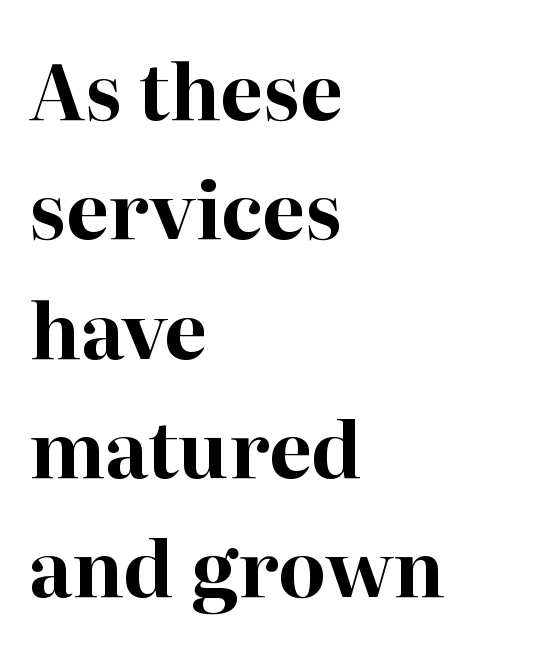
Q: Is the text bold? A: Yes.
Q: Is the text italic (slanted)? A: No, it is upright.
Q: Is the typeface a serif or a sans-serif typeface? A: Serif.
Q: Is the text underlined? A: No.
Q: How is the paragraph aligned? A: Left-aligned.
Q: Is the spacing between letters normal or unusually wide? A: Normal.
Q: Is the spacing between lines tight, normal or loose? A: Normal.
Q: Width (condensed, normal, or wide)? A: Normal.
Q: Stroke contrast? A: High.
Q: x-height? A: Medium.
Q: Monospaced? A: No.
